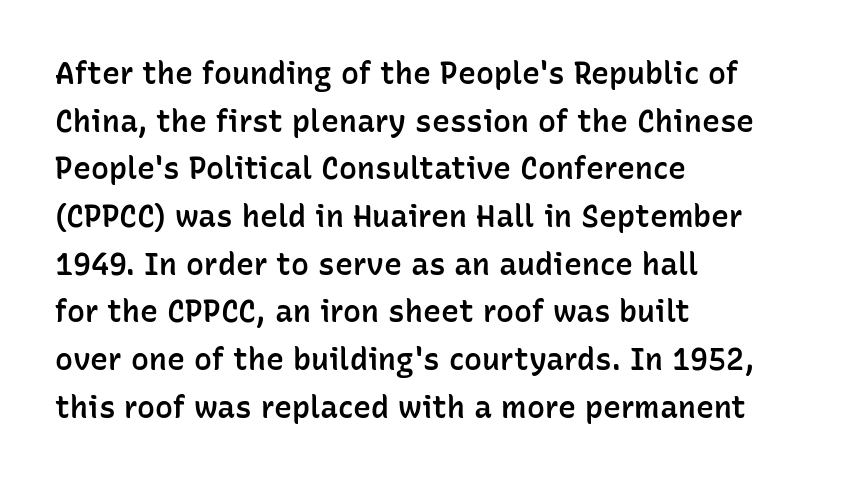
Q: Is the text bold? A: Semi-bold.
Q: Is the text italic (slanted)? A: No, it is upright.
Q: Is the typeface a serif or a sans-serif typeface? A: Sans-serif.
Q: Is the text underlined? A: No.
Q: How is the paragraph aligned? A: Left-aligned.
Q: Is the spacing between letters normal or unusually wide? A: Normal.
Q: Is the spacing between lines tight, normal or loose? A: Normal.
Q: Width (condensed, normal, or wide)? A: Normal.
Q: Stroke contrast? A: Low.
Q: x-height? A: Medium.
Q: Monospaced? A: No.
